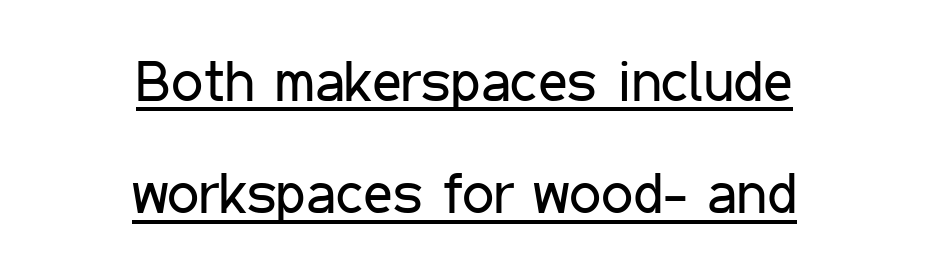
Q: Is the text bold? A: No.
Q: Is the text italic (slanted)? A: No, it is upright.
Q: Is the typeface a serif or a sans-serif typeface? A: Sans-serif.
Q: Is the text underlined? A: Yes.
Q: How is the paragraph aligned? A: Centered.
Q: Is the spacing between letters normal or unusually wide? A: Normal.
Q: Is the spacing between lines tight, normal or loose? A: Loose.
Q: Width (condensed, normal, or wide)? A: Condensed.
Q: Stroke contrast? A: Low.
Q: x-height? A: Medium.
Q: Monospaced? A: No.
